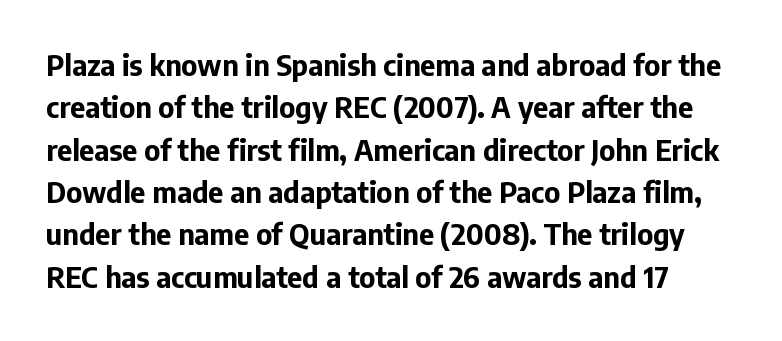
Examine the stroke ends and you'll find no serifs. Varying glyph widths throughout — classic text-font behaviour. Line spacing here is normal. In terms of weight, the rendering is a true, heavy bold. Beneath every word, the page is bare. Is the letter spacing exaggerated? No — it looks like the ordinary default.
